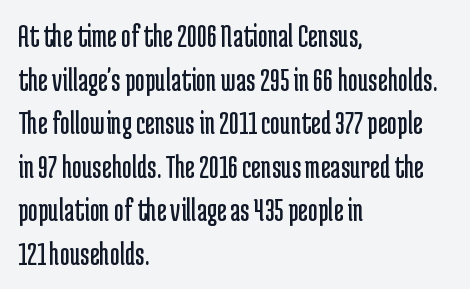
The image shows 34 px regular-weight, condensed sans-serif type, upright; set left-aligned, normal line spacing (1.28x), normal letter spacing, not underlined; low stroke contrast and a medium x-height.
